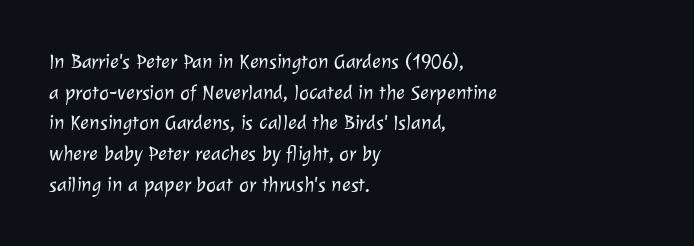
Q: Is the text bold? A: No.
Q: Is the text underlined? A: No.
Q: How is the paragraph aligned? A: Left-aligned.
Q: Is the spacing between letters normal or unusually wide? A: Normal.
Q: Is the spacing between lines tight, normal or loose? A: Normal.
